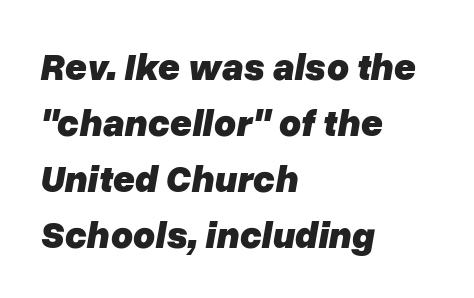
Q: Is the text bold? A: Yes.
Q: Is the text italic (slanted)? A: Yes, it leans right by about 10 degrees.
Q: Is the text underlined? A: No.
Q: How is the paragraph aligned? A: Left-aligned.
Q: Is the spacing between letters normal or unusually wide? A: Normal.
Q: Is the spacing between lines tight, normal or loose? A: Normal.
Q: Width (condensed, normal, or wide)? A: Normal.
Q: Stroke contrast? A: Low.
Q: x-height? A: Medium.
Q: Monospaced? A: No.
